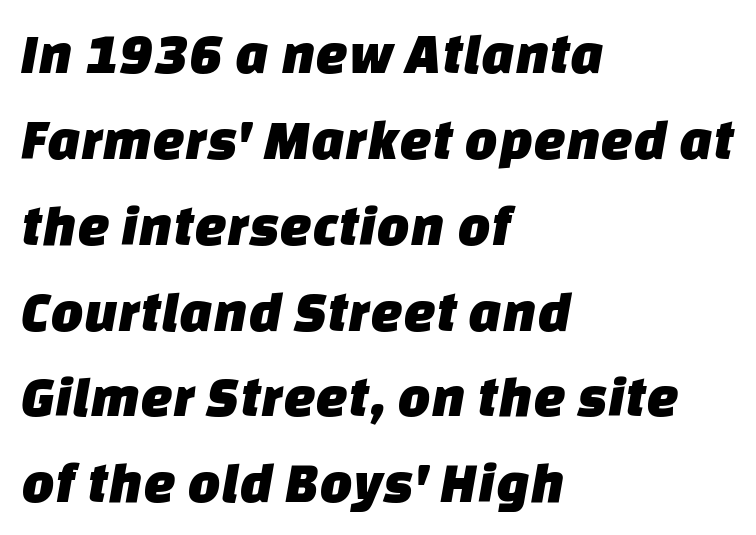
Q: Is the typeface a serif or a sans-serif typeface? A: Sans-serif.
Q: Is the text underlined? A: No.
Q: How is the paragraph aligned? A: Left-aligned.
Q: Is the spacing between letters normal or unusually wide? A: Normal.
Q: Is the spacing between lines tight, normal or loose? A: Normal.
Q: Width (condensed, normal, or wide)? A: Normal.
Q: Stroke contrast? A: Low.
Q: x-height? A: Large.
Q: Monospaced? A: No.
